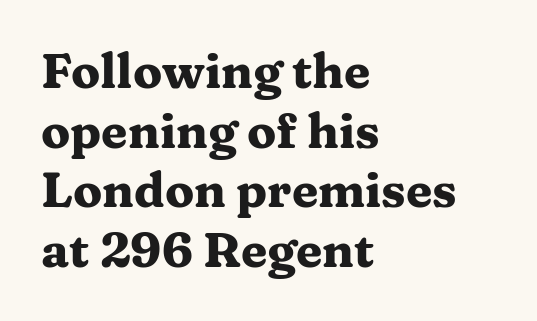
Rule under the text: the space is simply empty. Ordinary non-slanted type is in use. Think of a printed novel: that variable character pitch is what you see here. The font is running at its bold setting. What kind of face is this? One with serifs.
